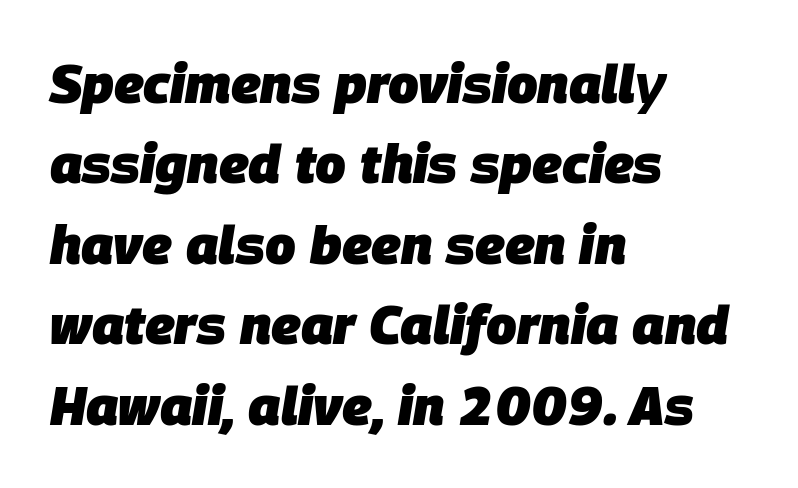
This sample has the flowing, uneven cadence of proportional lettering. The string is rendered with underlining switched off. This sample uses plain, unmodified letter spacing. These lines stack with their left ends in a neat column. Style check: oblique. Evenly set lines give the paragraph a standard silhouette.
